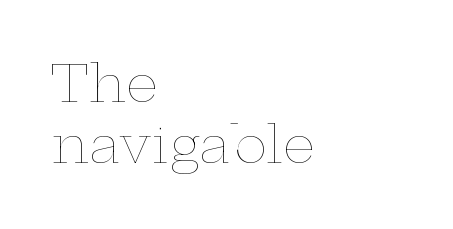
The image shows 51 px thin, wide type, upright; set left-aligned, line spacing 1.2x, normal letter spacing, not underlined; low stroke contrast and a medium x-height.
